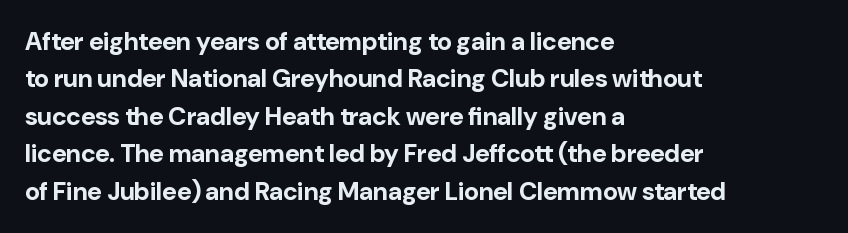
Q: Is the text bold? A: Yes.
Q: Is the text italic (slanted)? A: No, it is upright.
Q: Is the text underlined? A: No.
Q: How is the paragraph aligned? A: Left-aligned.
Q: Is the spacing between letters normal or unusually wide? A: Normal.
Q: Is the spacing between lines tight, normal or loose? A: Normal.
